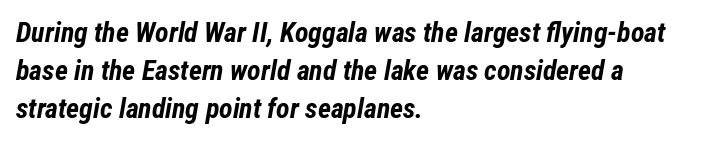
The image shows 28 px bold, condensed type, italic (leaning right); set left-aligned, normal line spacing (1.35x), normal letter spacing, not underlined; low stroke contrast and a medium x-height.
